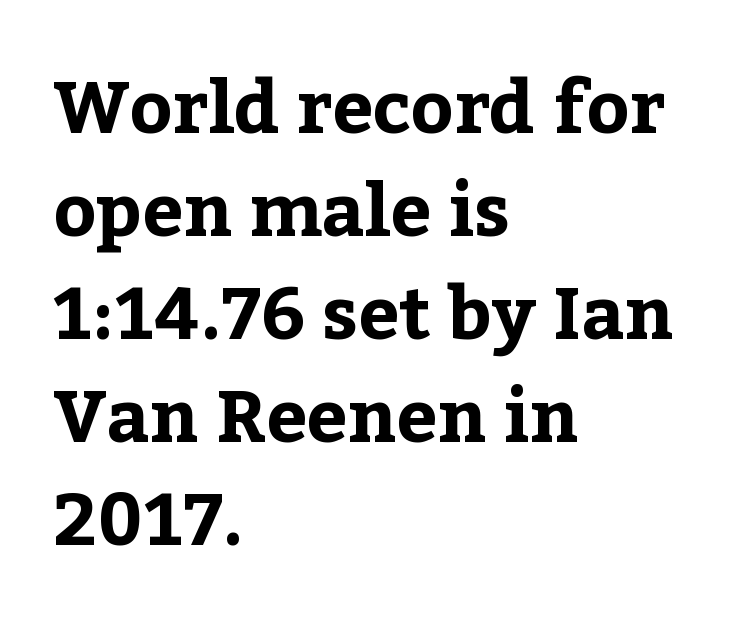
The letters stand straight up with perfectly vertical stems. Caption: standard tracking, unaltered. Just letters on the line, the space beneath them empty. Heavy-handed strokes throughout: this text is bold.
